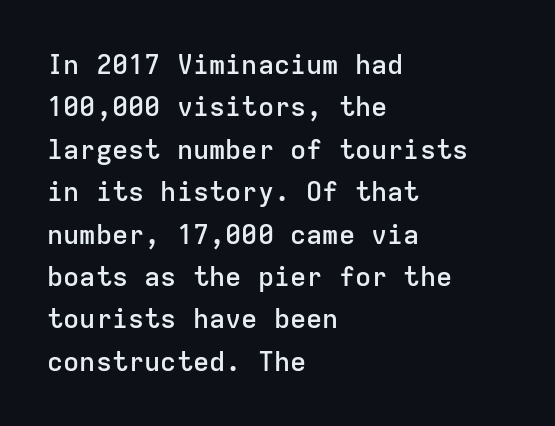
{"italic": "no", "bold": "semi", "underline": "no", "align": "left", "line_spacing": "normal", "line_spacing_ratio": 1.57, "letter_spacing": "normal", "letter_spacing_em": 0.0, "glyph_px": 27}
